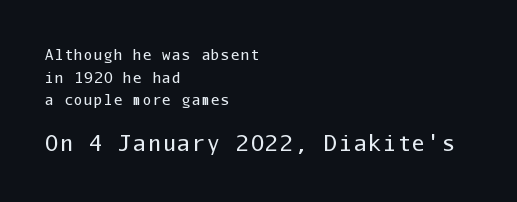
The image shows 21 px text type, upright; set left-aligned, normal line spacing (1.61x), not underlined; the second (bottom) block is 1.5x larger.
